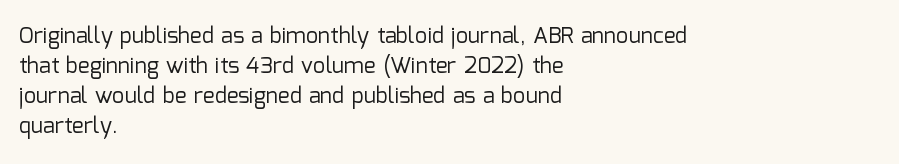
Q: Is the text bold? A: No.
Q: Is the text italic (slanted)? A: No, it is upright.
Q: Is the text underlined? A: No.
Q: How is the paragraph aligned? A: Left-aligned.
Q: Is the spacing between letters normal or unusually wide? A: Normal.
Q: Is the spacing between lines tight, normal or loose? A: Normal.
